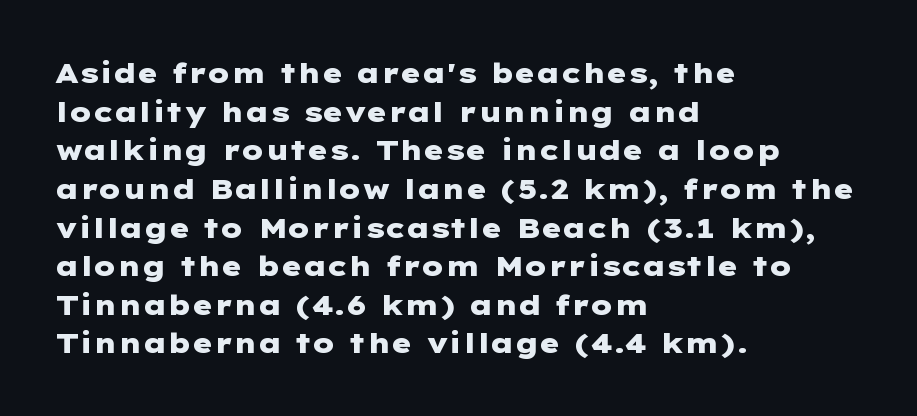
Nobody drew a line under any word here. Whoever set this chose a conventional vertical rhythm. This is roman type, the default non-slanted kind. The typeface chosen for these lines omits serifs.
